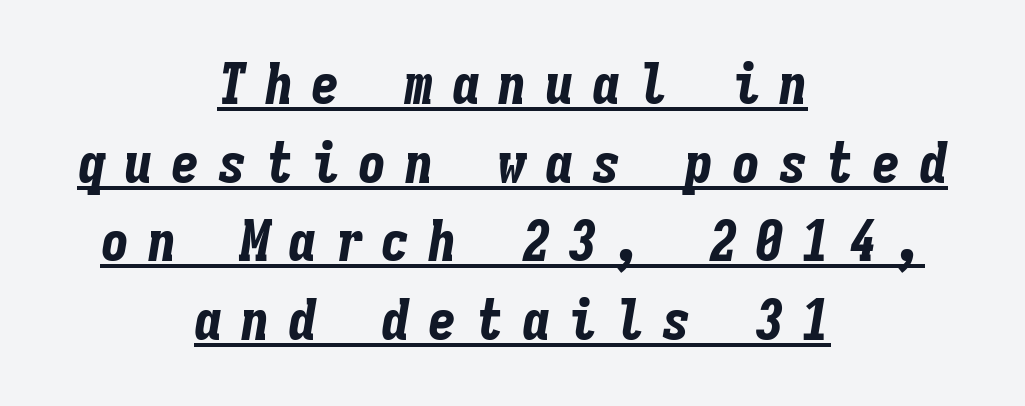
The image shows 57 px bold, condensed type, italic (leaning right), monospaced; set centered, normal line spacing (1.38x), unusually wide letter spacing (+0.32 em), underlined; low stroke contrast and a medium x-height.
